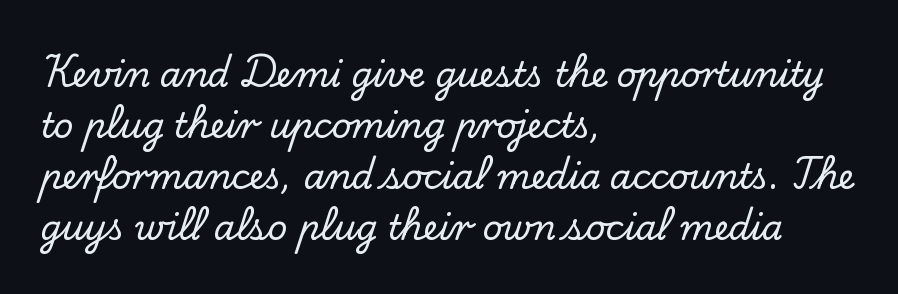
The image shows 34 px serif type; set left-aligned, normal line spacing (1.5x), normal letter spacing, not underlined; low stroke contrast and a small x-height.
